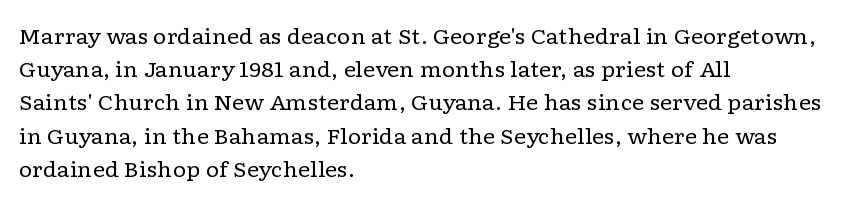
The image shows 21 px text type, upright; set left-aligned, normal line spacing (1.58x), normal letter spacing, not underlined.
